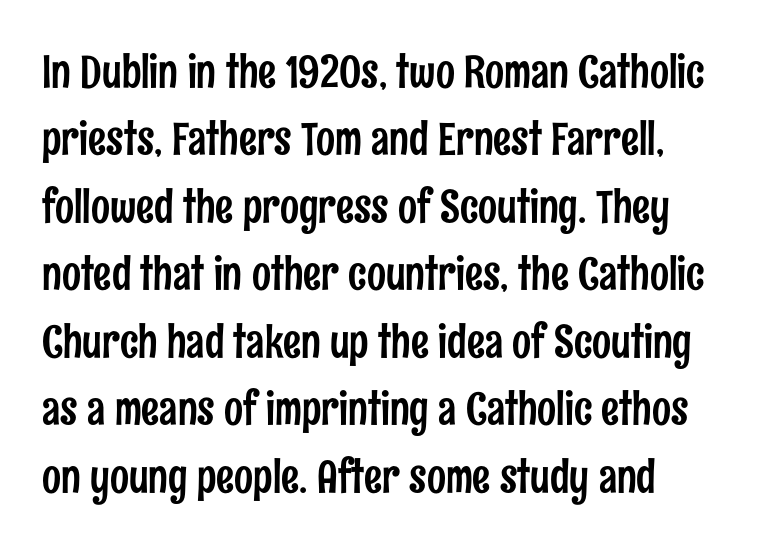
The image shows 45 px condensed sans-serif type, upright; set left-aligned, normal line spacing (1.5x), normal letter spacing, not underlined; low stroke contrast and a medium x-height.
